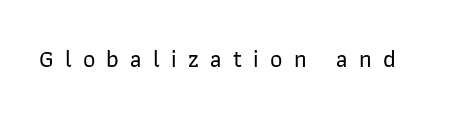
Loose tracking; the words dissolve into strings of separated letters. The typography opts for an upright posture over an oblique one. Nobody drew a line under any word here.
